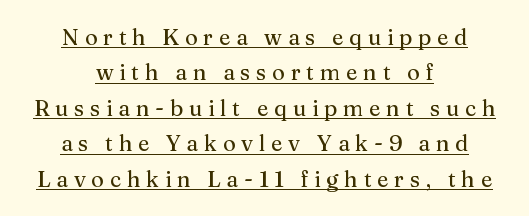
{"italic": "no", "underline": "yes", "align": "center", "line_spacing": "normal", "line_spacing_ratio": 1.61, "letter_spacing": "wide", "letter_spacing_em": 0.26, "glyph_px": 22}
